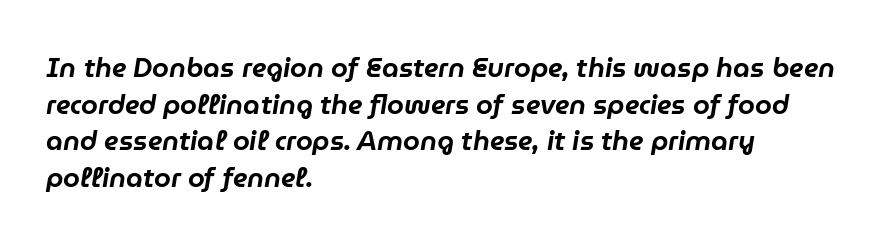
{"italic": "yes", "lean": "right", "slant_degrees": 9, "underline": "no", "align": "left", "line_spacing": "normal", "line_spacing_ratio": 1.36, "letter_spacing": "normal", "letter_spacing_em": 0.0, "glyph_px": 27}
